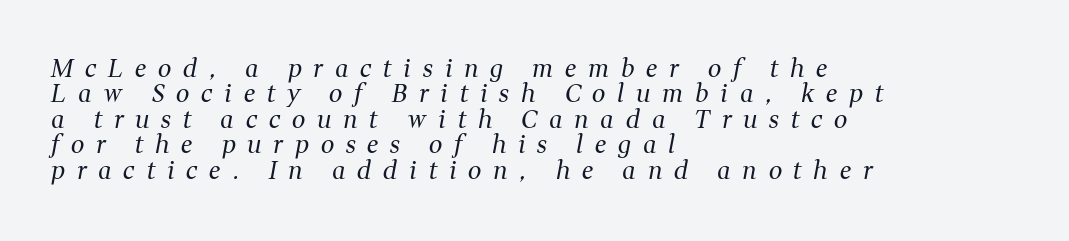
Notice how descenders almost collide with the ascenders below — that's tight leading. Style check: oblique. The lines in this sample share a left origin and differ only in where they stop. A typesetter would call this heavily tracked-out type.
